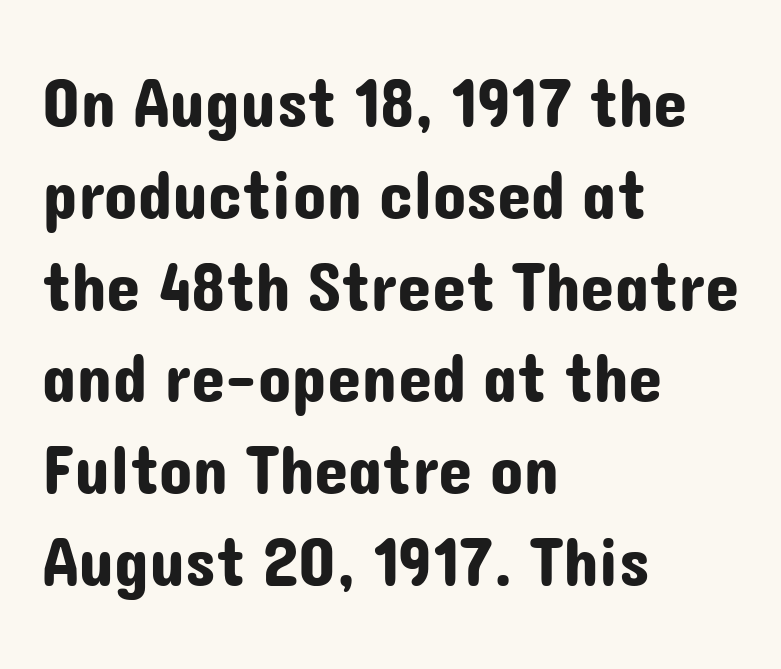
Q: Is the text italic (slanted)? A: No, it is upright.
Q: Is the typeface a serif or a sans-serif typeface? A: Sans-serif.
Q: Is the text underlined? A: No.
Q: How is the paragraph aligned? A: Left-aligned.
Q: Is the spacing between letters normal or unusually wide? A: Normal.
Q: Is the spacing between lines tight, normal or loose? A: Normal.
Q: Width (condensed, normal, or wide)? A: Normal.
Q: Stroke contrast? A: Low.
Q: x-height? A: Medium.
Q: Monospaced? A: No.
